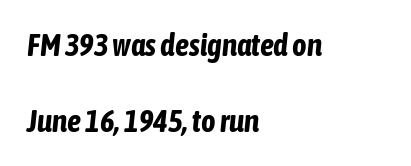
{"italic": "yes", "lean": "right", "slant_degrees": 6, "bold": "yes", "weight": "bold", "width": "condensed", "stroke_contrast": "low", "x_height": "medium", "monospaced": "no", "underline": "no", "align": "left", "line_spacing": "loose", "line_spacing_ratio": 2.44, "letter_spacing": "normal", "letter_spacing_em": 0.0, "glyph_px": 31}
